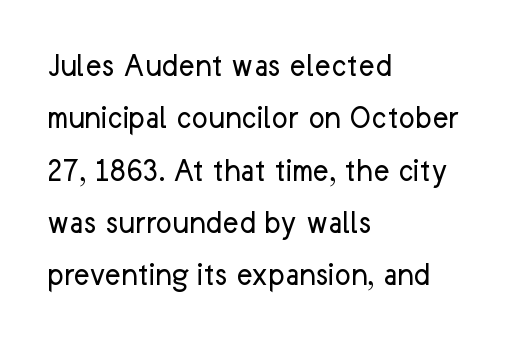
Q: Is the text bold? A: No.
Q: Is the text italic (slanted)? A: No, it is upright.
Q: Is the typeface a serif or a sans-serif typeface? A: Sans-serif.
Q: Is the text underlined? A: No.
Q: How is the paragraph aligned? A: Left-aligned.
Q: Is the spacing between letters normal or unusually wide? A: Normal.
Q: Is the spacing between lines tight, normal or loose? A: Normal.
Q: Width (condensed, normal, or wide)? A: Normal.
Q: Stroke contrast? A: Low.
Q: x-height? A: Medium.
Q: Monospaced? A: No.
